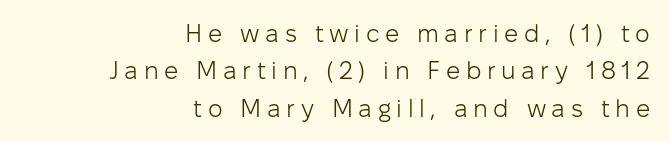
The image shows 25 px text type, upright; set right-aligned, normal line spacing (1.5x), unusually wide letter spacing (+0.22 em), not underlined.
